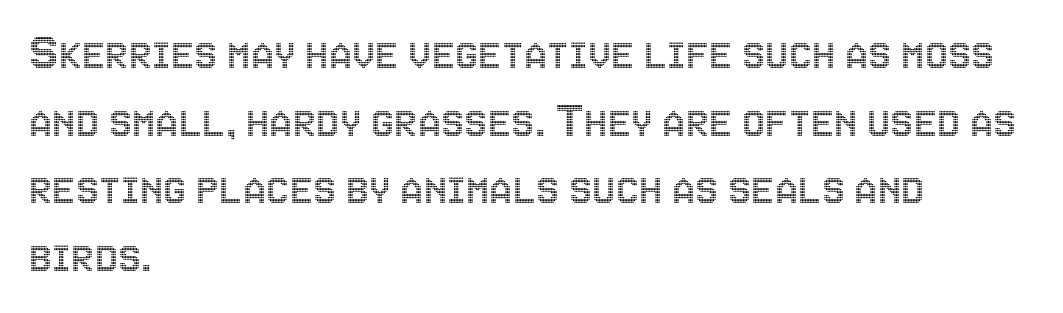
{"italic": "no", "width": "condensed", "x_height": "large", "monospaced": "no", "underline": "no", "align": "left", "line_spacing": "normal", "line_spacing_ratio": 1.3, "letter_spacing": "normal", "letter_spacing_em": 0.0, "glyph_px": 52}
